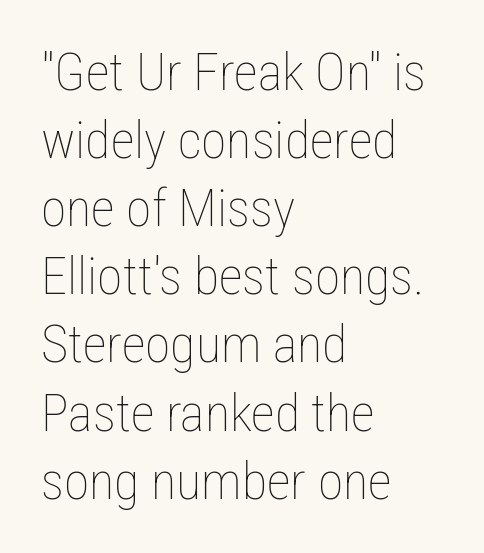
{"italic": "no", "bold": "no", "weight": "thin", "width": "condensed", "stroke_contrast": "low", "x_height": "medium", "monospaced": "no", "underline": "no", "align": "left", "line_spacing": "normal", "line_spacing_ratio": 1.31, "letter_spacing": "normal", "letter_spacing_em": 0.0, "glyph_px": 52}
